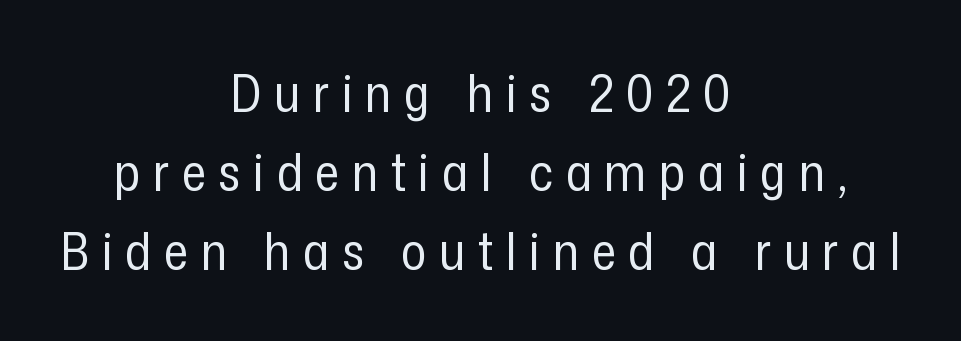
Does the leading feel generous? No, just average. This sample uses an upright cut, with every glyph sitting square on the baseline. Both edges are ragged and mirror each other, which tells us the setting is centered. The letters are spread apart with noticeably loose tracking. The passage shown is not underscored anywhere.
